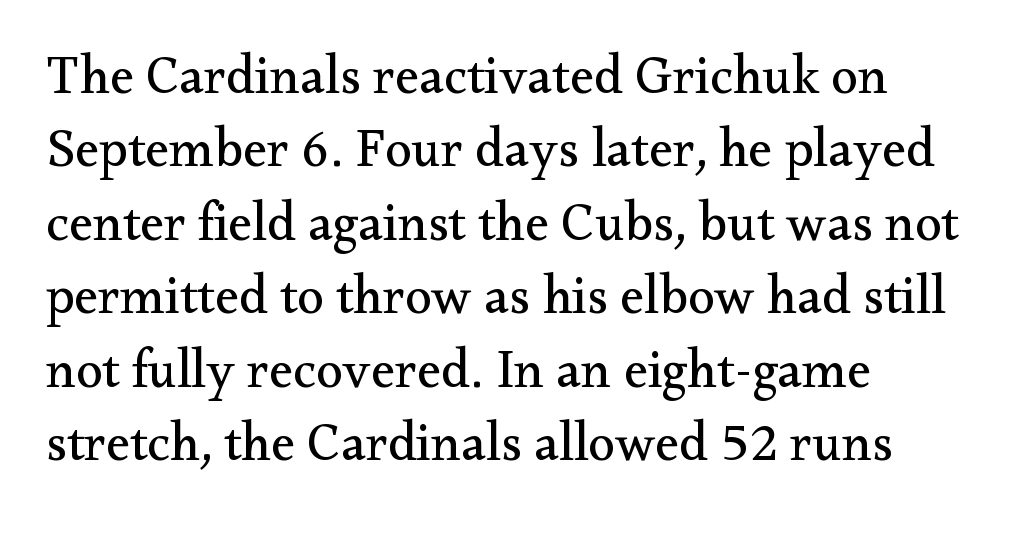
The image shows 54 px regular-weight serif type, upright; set left-aligned, normal line spacing (1.36x), normal letter spacing, not underlined; medium stroke contrast and a small x-height.
